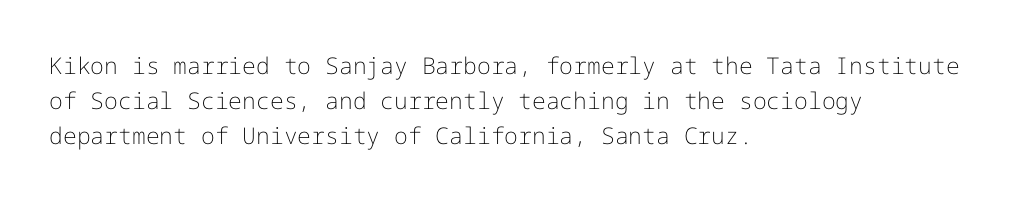
{"italic": "no", "bold": "no", "underline": "no", "align": "left", "line_spacing": "normal", "line_spacing_ratio": 1.53, "letter_spacing": "normal", "letter_spacing_em": 0.0, "glyph_px": 23}
